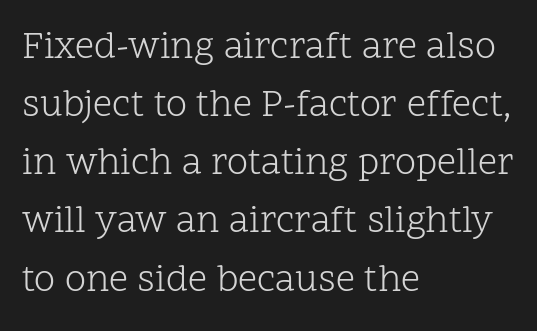
The image shows 38 px light serif type, upright; set left-aligned, normal line spacing (1.53x), normal letter spacing, not underlined; low stroke contrast and a medium x-height.
